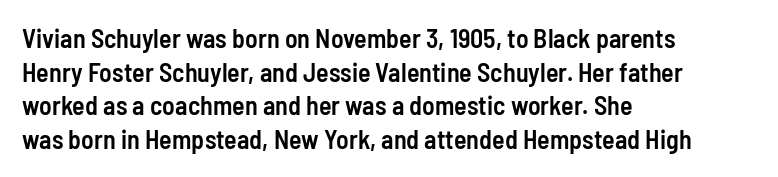
The image shows 26 px text type, upright; set left-aligned, normal line spacing (1.29x), normal letter spacing, not underlined.
